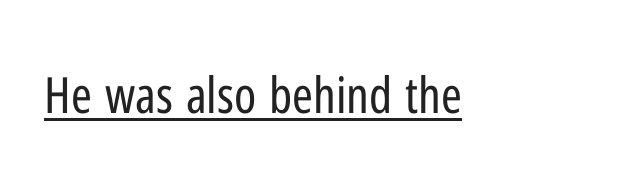
Does the lettering tilt? It doesn't — this is upright. The typeface has the unassuming heft of standard copy or less. Here the designer chose a conventional face with non-uniform glyph widths. The designer went with a sans here, leaving each stem footless.
